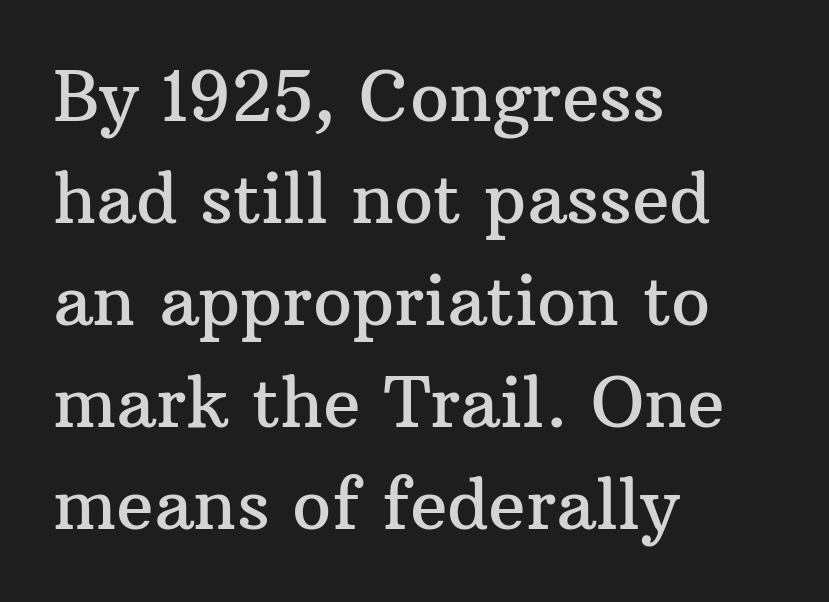
This sample has the flowing, uneven cadence of proportional lettering. Leading matches the norm, producing a regular column. Glyph-to-glyph distance matches everyday printed text. This is roman type, the default non-slanted kind. Short and long lines alike share a common starting point at left. Quick note: underline off.
